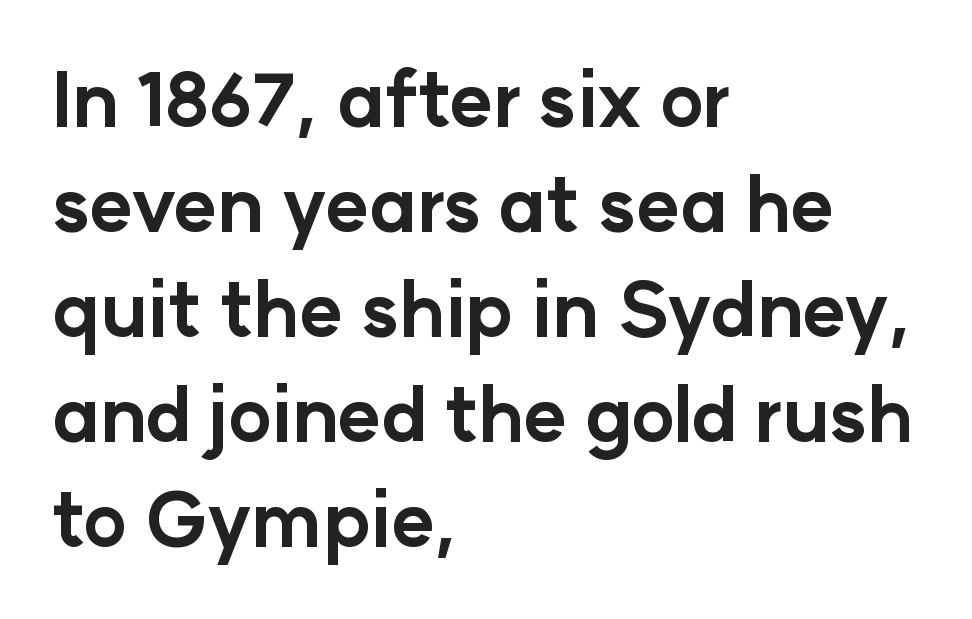
The image shows 74 px bold sans-serif type, upright; set left-aligned, normal line spacing (1.42x), normal letter spacing, not underlined; low stroke contrast and a medium x-height.
